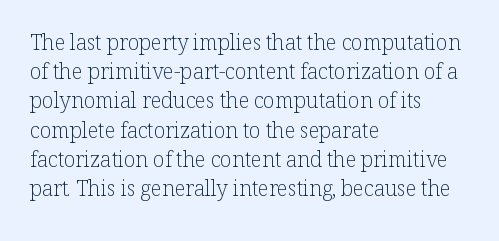
The image shows 21 px text type, upright; set left-aligned, normal line spacing (1.39x), normal letter spacing, not underlined.
